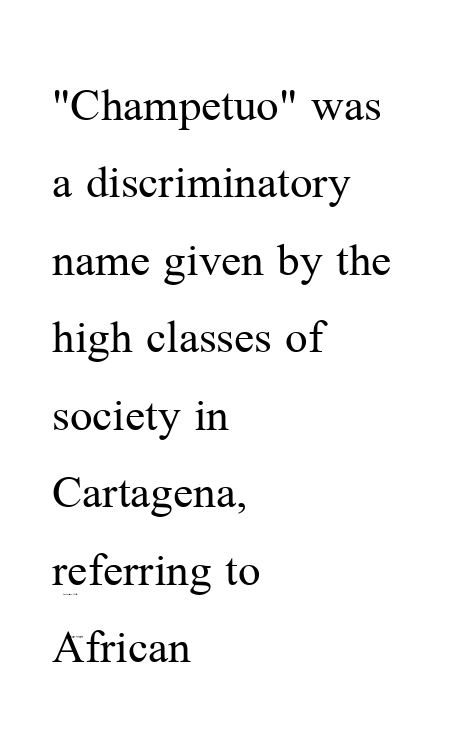
Reading down the column, the eye jumps a familiar distance to each next line. Is this a sans? No — the strokes have serifs. Only glyphs here, with clear space below each row. Nothing unusual about the tracking: characters are spaced as the font intends. Ordinary non-slanted type is in use. Is this a fixed-width face? No — the glyphs have proportional, varying widths.
